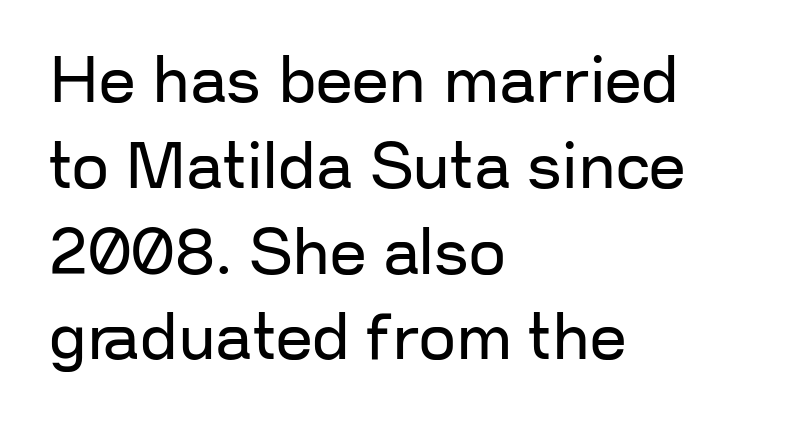
{"serif": "no", "italic": "no", "bold": "no", "weight": "regular", "width": "normal", "stroke_contrast": "low", "x_height": "medium", "monospaced": "no", "underline": "no", "align": "left", "line_spacing": "normal", "line_spacing_ratio": 1.32, "letter_spacing": "normal", "letter_spacing_em": 0.0, "glyph_px": 65}
